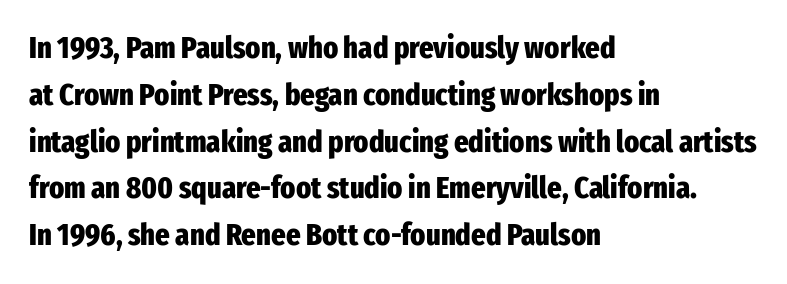
The image shows 31 px heavy, condensed sans-serif type, upright; set left-aligned, normal line spacing (1.51x), normal letter spacing, not underlined; low stroke contrast and a medium x-height.
